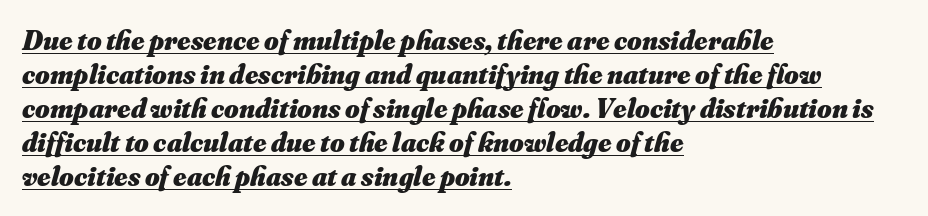
The image shows 28 px heavy type, italic (leaning right); set left-aligned, line spacing 1.21x, normal letter spacing, underlined; medium stroke contrast and a small x-height.
